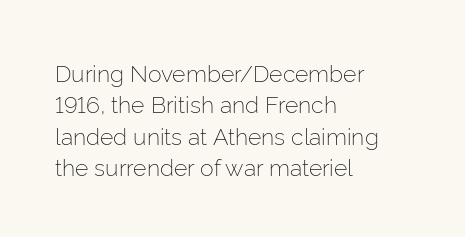
{"italic": "no", "bold": "no", "underline": "no", "align": "left", "line_spacing": "normal", "line_spacing_ratio": 1.36, "letter_spacing": "normal", "letter_spacing_em": 0.0, "glyph_px": 23}
